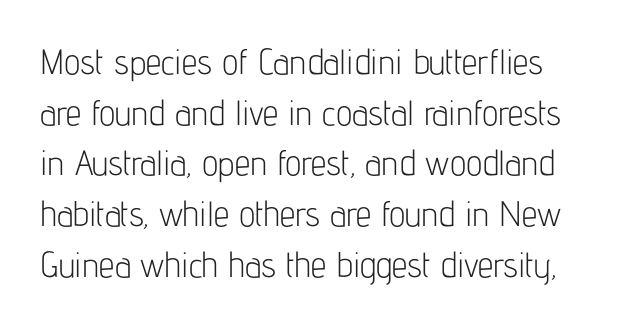
Nobody drew a line under any word here. Does the leading feel generous? No, just average. Style check: upright. Varying glyph widths throughout — classic text-font behaviour.
